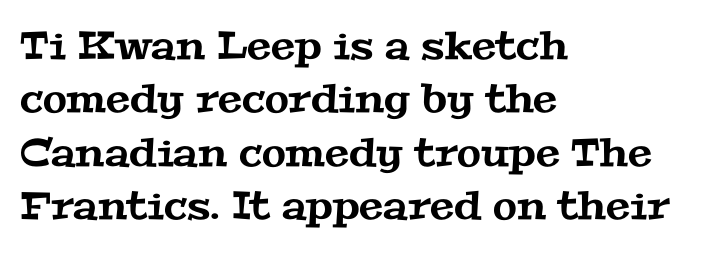
{"serif": "yes", "width": "wide", "stroke_contrast": "medium", "x_height": "medium", "monospaced": "no", "underline": "no", "align": "left", "line_spacing": "normal", "line_spacing_ratio": 1.37, "letter_spacing": "normal", "letter_spacing_em": 0.0, "glyph_px": 39}
